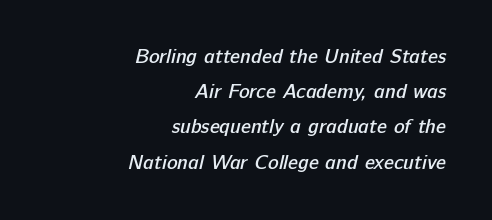
Q: Is the text bold? A: Semi-bold.
Q: Is the text underlined? A: No.
Q: How is the paragraph aligned? A: Right-aligned.
Q: Is the spacing between letters normal or unusually wide? A: Normal.
